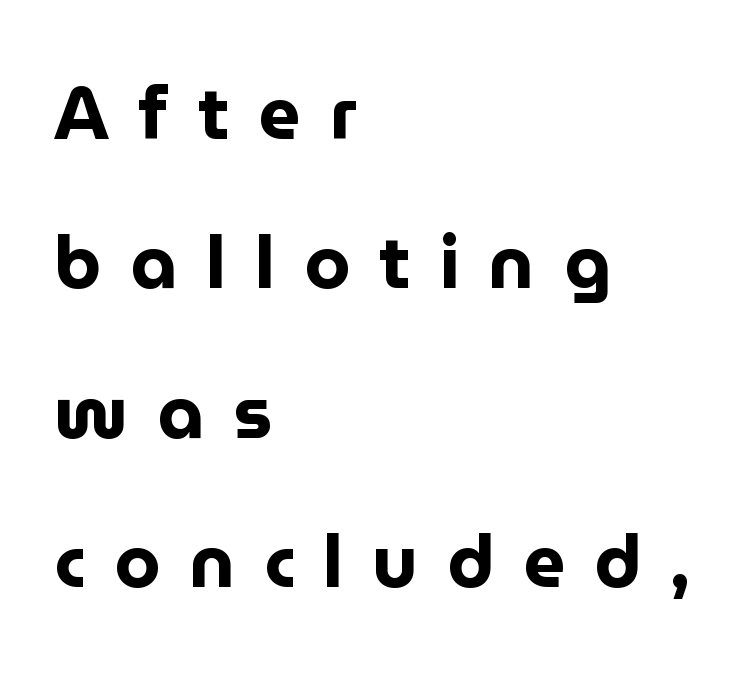
Proportional: the letters do not fall into vertical columns. The passage shown is typeset with a sans-serif family. This block would shrink considerably if given ordinary leading; it's expanded now. Is there any slant? The stems are plumb. The strokes are fattened all the way to bold. Inter-character spacing is expanded well beyond the font's built-in metrics.
